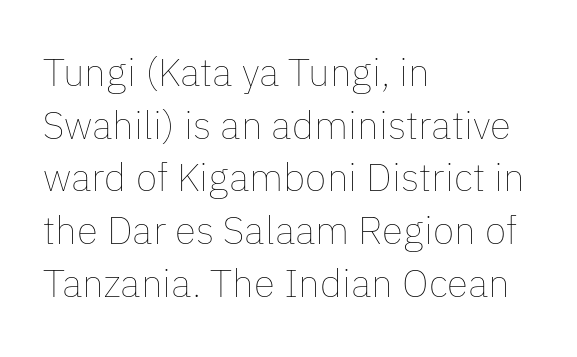
The image shows 39 px thin type, upright; set left-aligned, normal line spacing (1.35x), normal letter spacing, not underlined; low stroke contrast and a medium x-height.
